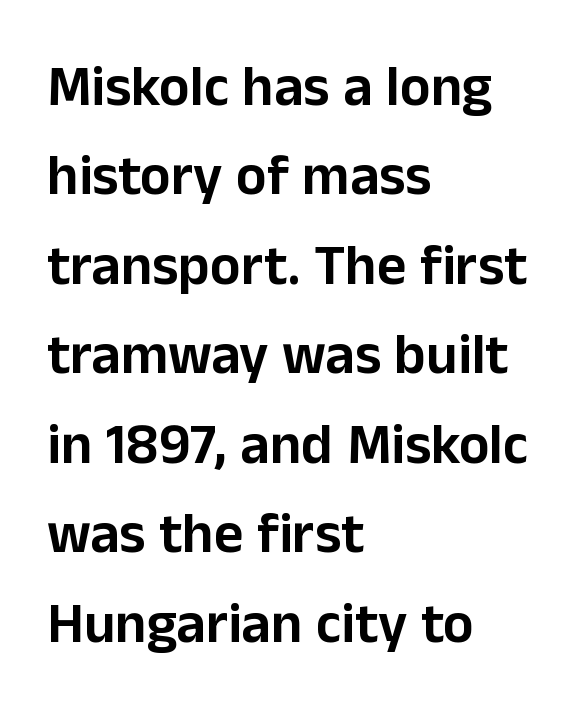
The image shows 57 px sans-serif type, upright; set left-aligned, normal line spacing (1.57x), normal letter spacing, not underlined; low stroke contrast and a medium x-height.
